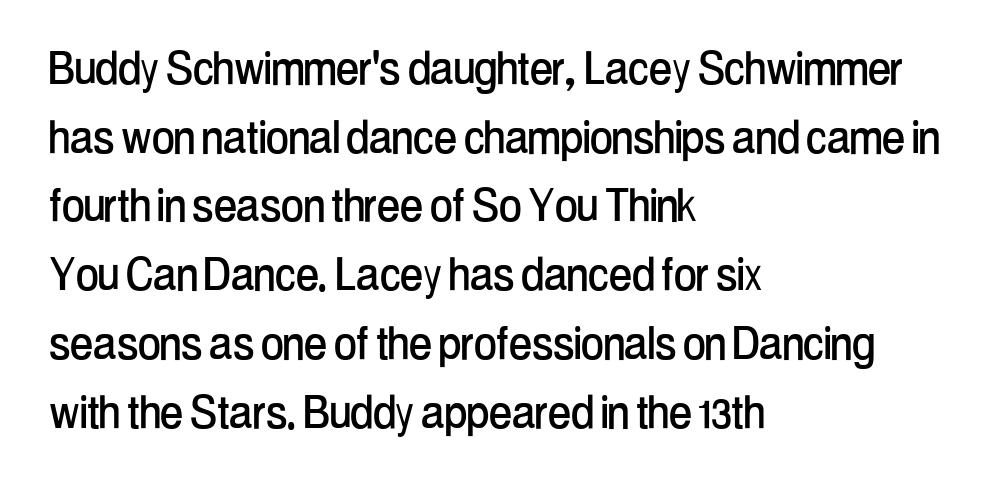
The image shows 55 px condensed sans-serif type, upright; set left-aligned, normal line spacing (1.25x), normal letter spacing, not underlined; low stroke contrast and a medium x-height.
